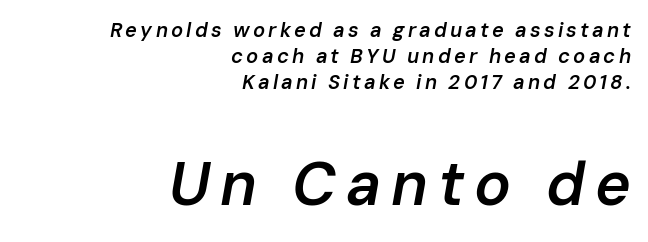
{"italic": "yes", "lean": "right", "slant_degrees": 10, "bold": "semi", "weight": "semibold", "width": "normal", "stroke_contrast": "low", "x_height": "medium", "monospaced": "no", "underline": "no", "align": "right", "line_spacing": "normal", "line_spacing_ratio": 1.31, "larger_block": "second", "size_ratio": 3.05, "glyph_px": 61}
